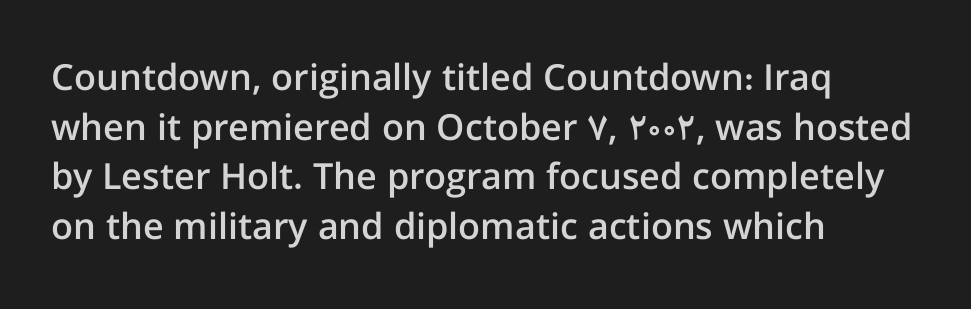
Q: Is the text bold? A: Semi-bold.
Q: Is the text italic (slanted)? A: No, it is upright.
Q: Is the typeface a serif or a sans-serif typeface? A: Sans-serif.
Q: Is the text underlined? A: No.
Q: How is the paragraph aligned? A: Left-aligned.
Q: Is the spacing between letters normal or unusually wide? A: Normal.
Q: Is the spacing between lines tight, normal or loose? A: Normal.
Q: Width (condensed, normal, or wide)? A: Normal.
Q: Stroke contrast? A: Low.
Q: x-height? A: Medium.
Q: Monospaced? A: No.
